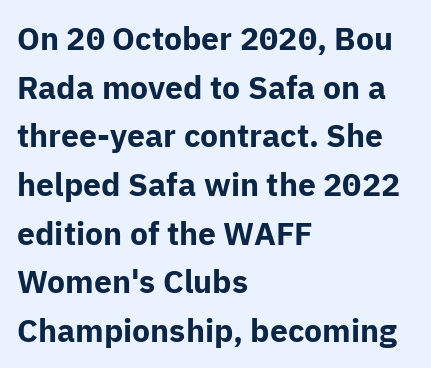
The image shows 32 px bold sans-serif type, upright; set left-aligned, normal line spacing (1.52x), normal letter spacing, not underlined; low stroke contrast and a medium x-height.
